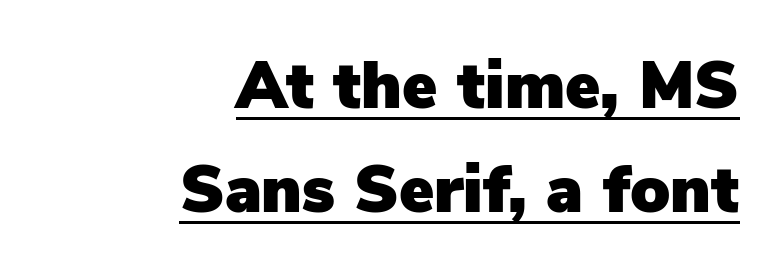
The image shows 66 px sans-serif type, upright; set right-aligned, normal line spacing (1.58x), normal letter spacing, underlined; low stroke contrast and a medium x-height.
